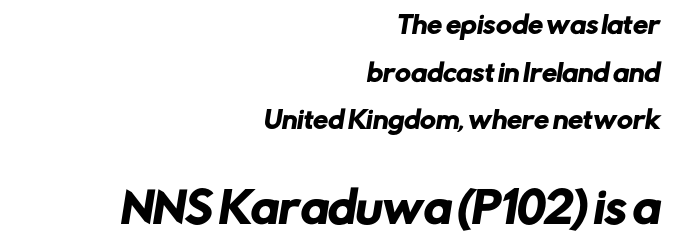
Note: smaller setting up top, larger setting below. You could not count columns in this text — the font is proportionally spaced. The letters sit at their default tracking, neither squeezed nor spread. Each line ends at the same right margin while the left side varies. Horizontal bands of white between lines are thick stripes.
